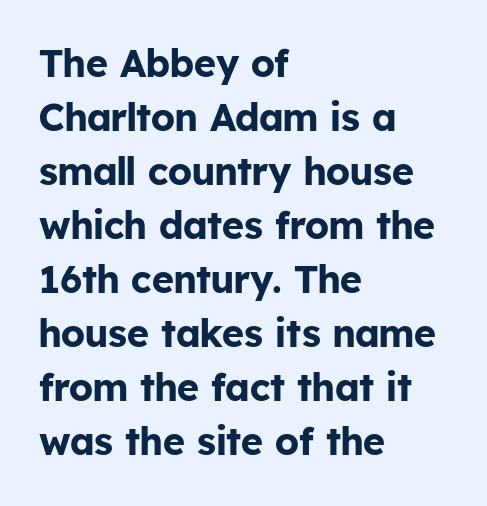
{"serif": "no", "italic": "no", "bold": "yes", "weight": "bold", "width": "normal", "stroke_contrast": "low", "x_height": "medium", "monospaced": "no", "underline": "no", "align": "left", "line_spacing": "normal", "line_spacing_ratio": 1.42, "letter_spacing": "normal", "letter_spacing_em": 0.0, "glyph_px": 38}
